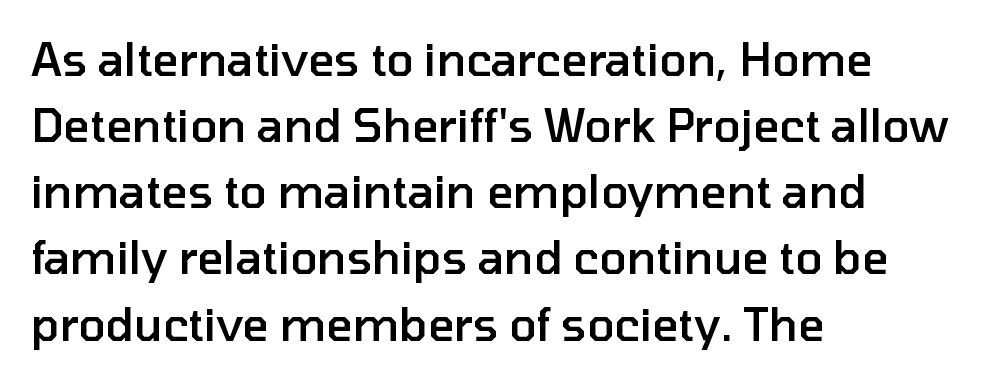
Q: Is the text bold? A: Semi-bold.
Q: Is the text italic (slanted)? A: No, it is upright.
Q: Is the typeface a serif or a sans-serif typeface? A: Sans-serif.
Q: Is the text underlined? A: No.
Q: How is the paragraph aligned? A: Left-aligned.
Q: Is the spacing between letters normal or unusually wide? A: Normal.
Q: Is the spacing between lines tight, normal or loose? A: Normal.
Q: Width (condensed, normal, or wide)? A: Normal.
Q: Stroke contrast? A: Low.
Q: x-height? A: Medium.
Q: Monospaced? A: No.
